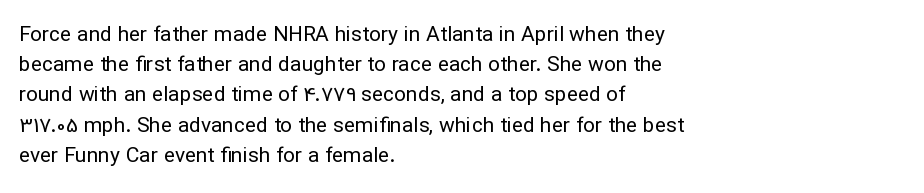
{"italic": "no", "bold": "no", "underline": "no", "align": "left", "line_spacing": "normal", "line_spacing_ratio": 1.44, "letter_spacing": "normal", "letter_spacing_em": 0.0, "glyph_px": 21}
